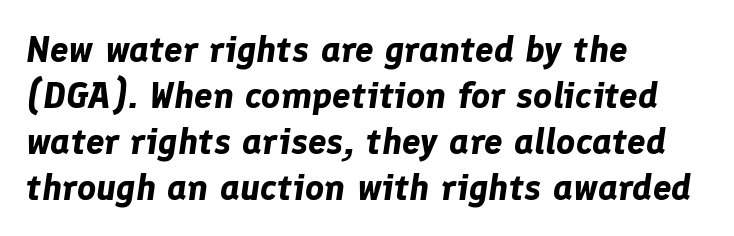
Emphasis-style slanted type is in use. Is the letter spacing exaggerated? No — it looks like the ordinary default. Notice how thick the strokes are: this is what a full bold looks like. A bare baseline throughout the passage.
